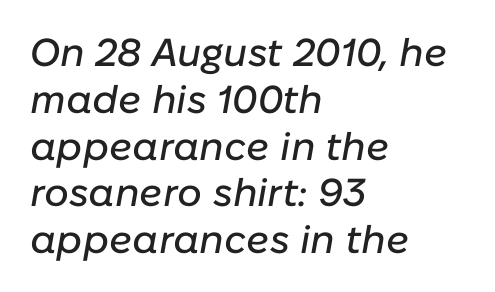
Plain, unruled lines of type. The lines in this sample share a left origin and differ only in where they stop. Designer's note — italics engaged. Tracking here is standard; glyphs follow each other at the usual distance.
